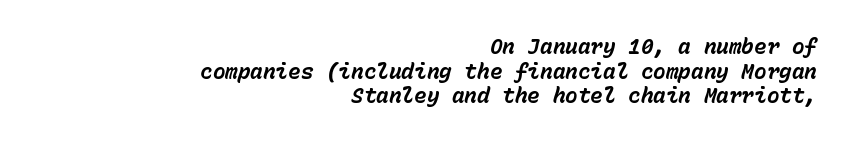
The image shows 21 px bold type, italic (leaning right); set right-aligned, line spacing 1.17x, normal letter spacing, not underlined.
